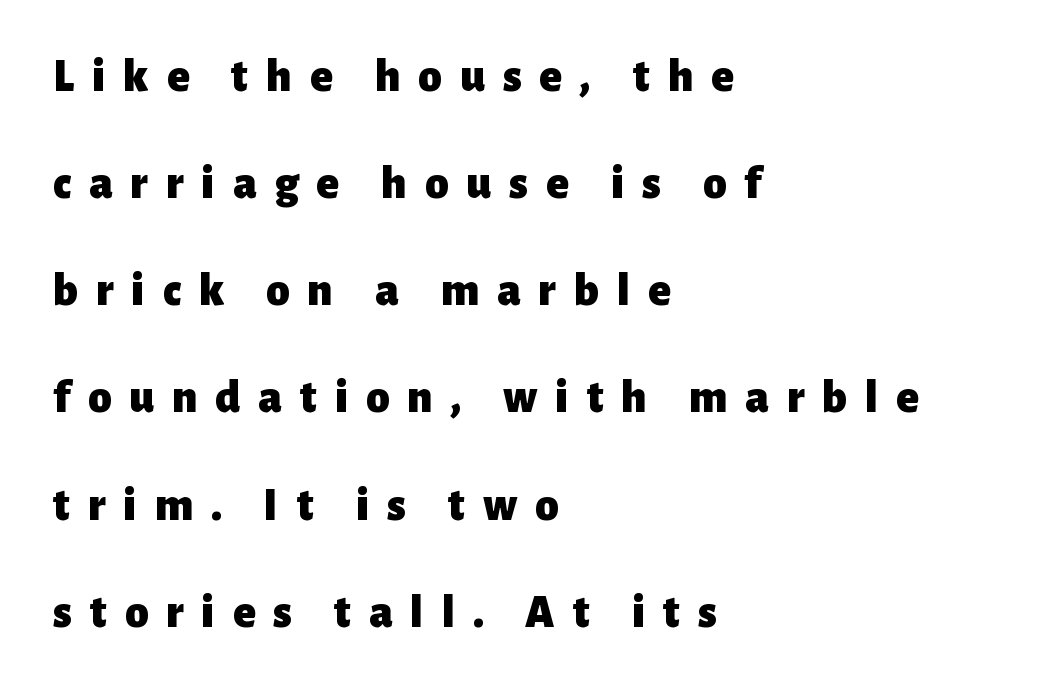
The image shows 47 px heavy sans-serif type, upright; set left-aligned, loose line spacing (2.28x), unusually wide letter spacing (+0.38 em), not underlined; low stroke contrast and a medium x-height.
